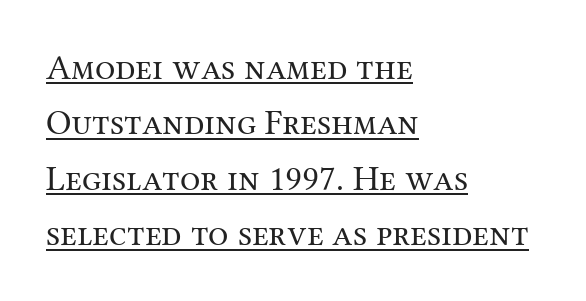
{"serif": "yes", "italic": "no", "bold": "no", "weight": "regular", "width": "normal", "stroke_contrast": "medium", "x_height": "medium", "monospaced": "no", "underline": "yes", "align": "left", "line_spacing": "normal", "line_spacing_ratio": 1.54, "letter_spacing": "normal", "letter_spacing_em": 0.0, "glyph_px": 36}
